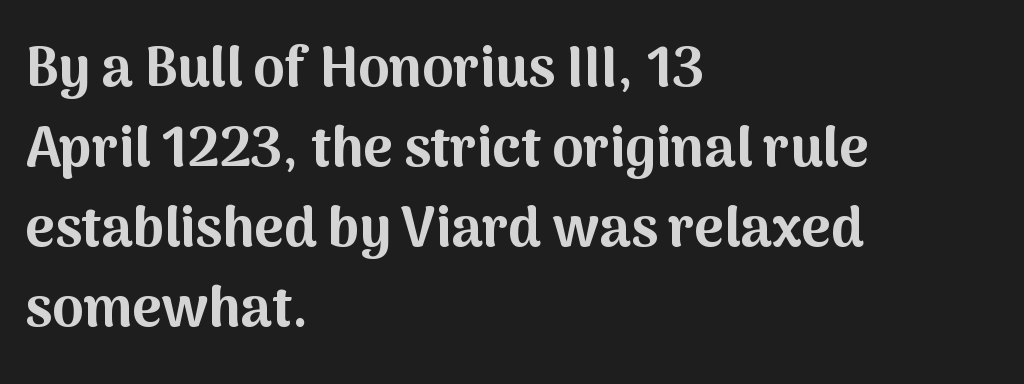
Horizontally, the lines are justified to the leading edge only. Tracking here is standard; glyphs follow each other at the usual distance. You could not count columns in this text — the font is proportionally spaced. Underlining? Definitely not there. Students, observe: this is what conventionally led text looks like. Serif or sans? Sans — the stroke terminals are bare.
